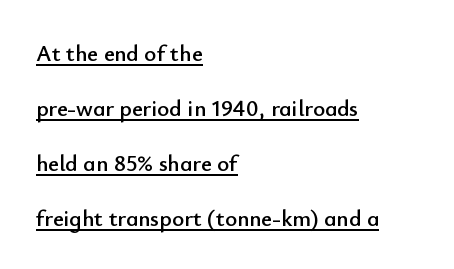
Q: Is the text italic (slanted)? A: No, it is upright.
Q: Is the text underlined? A: Yes.
Q: How is the paragraph aligned? A: Left-aligned.
Q: Is the spacing between letters normal or unusually wide? A: Normal.
Q: Is the spacing between lines tight, normal or loose? A: Loose.
